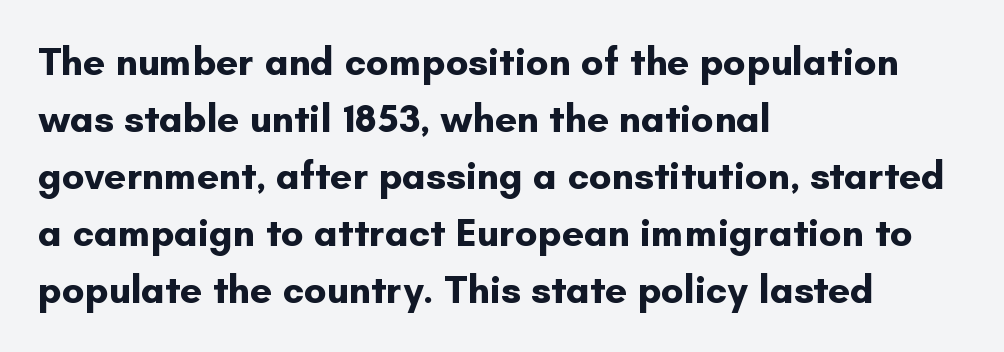
Do the letters lean? They stand straight. Is the block centered? No — it sits flush against the left margin. The letters advance in unequal steps, a hallmark of proportional type. Inter-character spacing is left at the font's built-in metrics.
